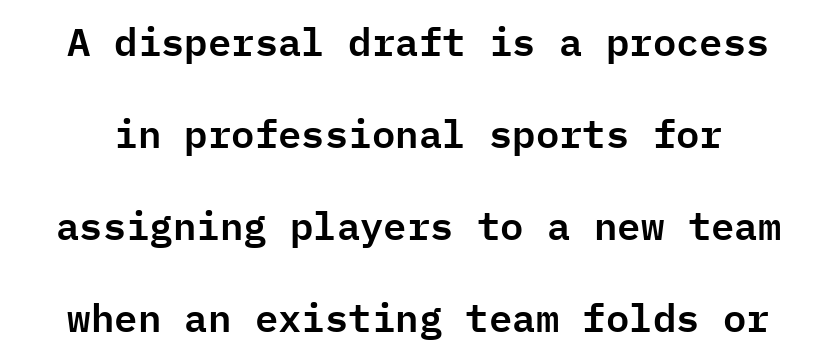
Q: Is the text italic (slanted)? A: No, it is upright.
Q: Is the typeface a serif or a sans-serif typeface? A: Sans-serif.
Q: Is the text underlined? A: No.
Q: Is the spacing between letters normal or unusually wide? A: Normal.
Q: Is the spacing between lines tight, normal or loose? A: Loose.
Q: Width (condensed, normal, or wide)? A: Normal.
Q: Stroke contrast? A: Low.
Q: x-height? A: Medium.
Q: Monospaced? A: Yes.
